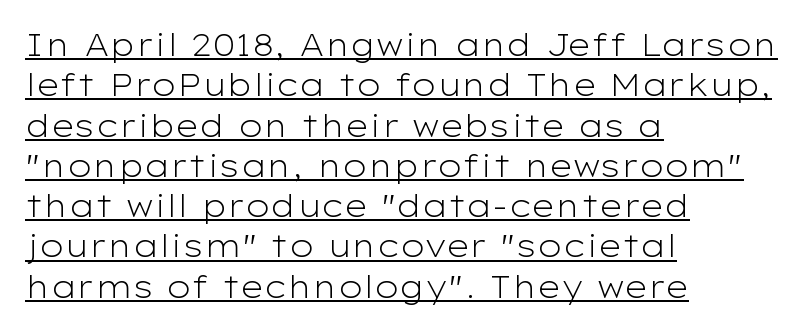
One-word summary of the alignment: left. The lettering holds an erect, upright posture throughout. You could not count columns in this text — the font is proportionally spaced. Counters stay open thanks to moderate or lighter strokes. In terms of letterspacing, this is plain default setting.
